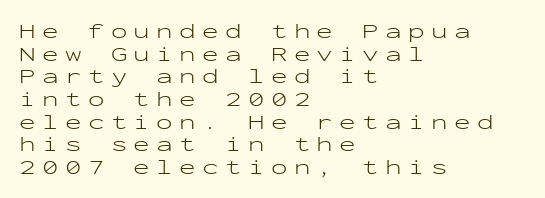
Q: Is the text bold? A: No.
Q: Is the text italic (slanted)? A: No, it is upright.
Q: Is the text underlined? A: No.
Q: How is the paragraph aligned? A: Left-aligned.
Q: Is the spacing between letters normal or unusually wide? A: Unusually wide.
Q: Is the spacing between lines tight, normal or loose? A: Tight.
